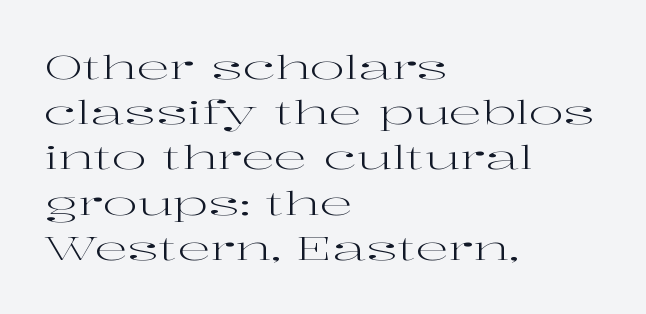
{"serif": "yes", "italic": "no", "bold": "no", "weight": "regular", "width": "wide", "stroke_contrast": "high", "x_height": "medium", "monospaced": "no", "underline": "no", "align": "left", "line_spacing": "normal", "line_spacing_ratio": 1.37, "letter_spacing": "normal", "letter_spacing_em": 0.0, "glyph_px": 33}
